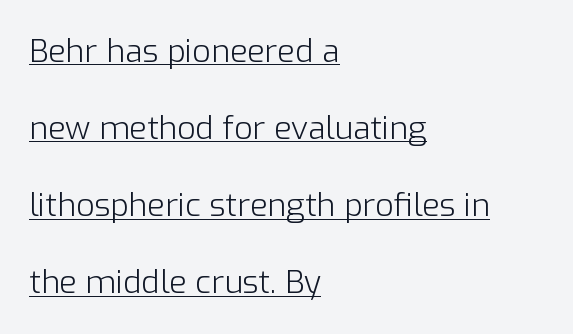
The image shows 32 px light sans-serif type, upright; set left-aligned, loose line spacing (2.41x), normal letter spacing, underlined; low stroke contrast and a medium x-height.
